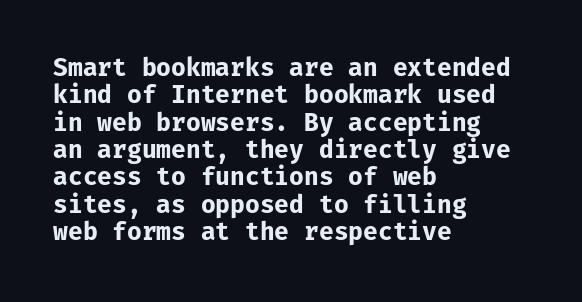
Every stem runs plumb, perpendicular to the baseline. The rendering keeps characters at their native spacing. The setting favours the left margin, as ordinary paragraphs usually do. The space beneath each line is pristine and unruled. Vertically, the passage feels compressed, each row crowding the next.
